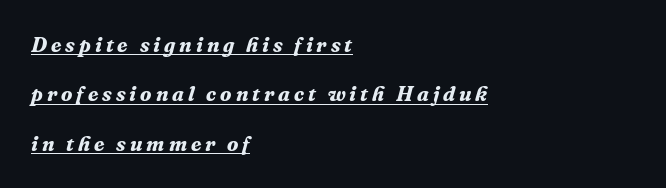
This block would shrink considerably if given ordinary leading; it's expanded now. The face used here appears with an underline applied. This rendering uses left alignment, leaving the right contour irregular. Does the weight exceed regular? Yes, all the way to bold. This is oblique type, the kind used for emphasis or titles.
